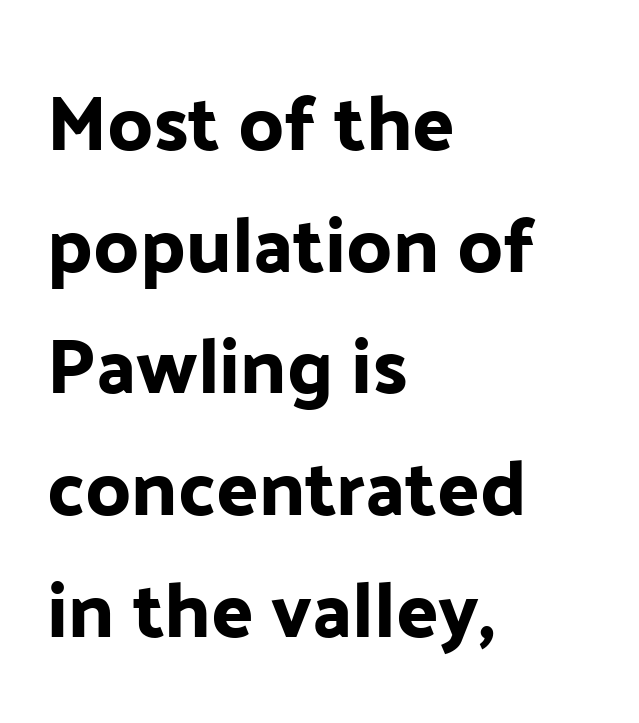
You can tell from the bare stems that sans-serif type was used. Regular leading. Observe the ordinary spacing: letters are neighbours, not strangers. It's the straight-up-and-down kind of type.
